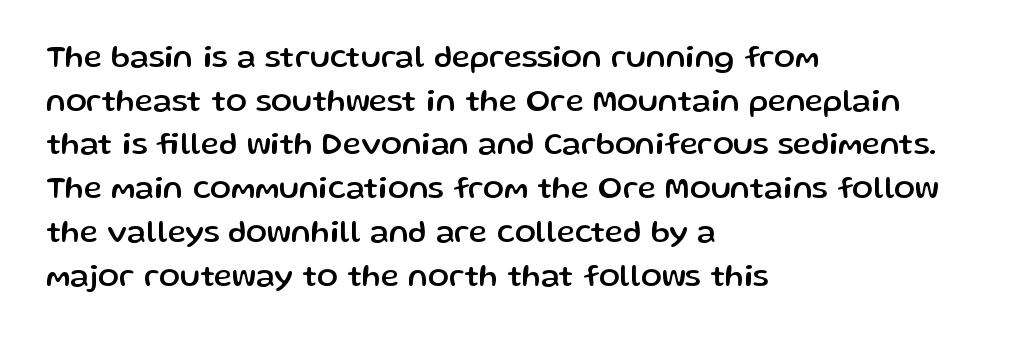
Q: Is the text italic (slanted)? A: No, it is upright.
Q: Is the typeface a serif or a sans-serif typeface? A: Sans-serif.
Q: Is the text underlined? A: No.
Q: How is the paragraph aligned? A: Left-aligned.
Q: Is the spacing between letters normal or unusually wide? A: Normal.
Q: Is the spacing between lines tight, normal or loose? A: Normal.
Q: Width (condensed, normal, or wide)? A: Normal.
Q: Stroke contrast? A: Low.
Q: x-height? A: Medium.
Q: Monospaced? A: No.
